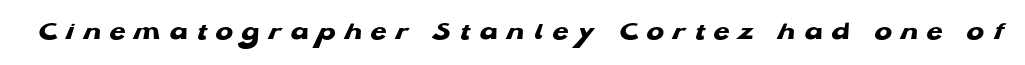
The image shows 26 px bold type; set unusually wide letter spacing (+0.34 em), not underlined.
